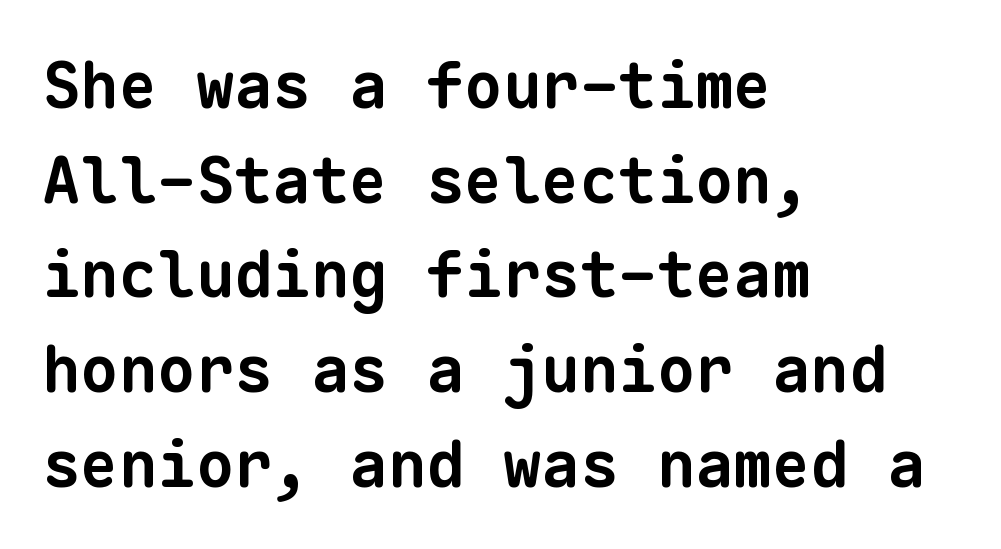
The type family on display is of the sans-serif kind. The passage shown is typed in a monospace face where columns stay perfectly aligned. One-word summary of the alignment: left. One glance says typical: line gaps are just what's usual. Look at the tracking — it's just the regular setting, nothing added. Does the weight exceed regular? Yes, all the way to bold.
